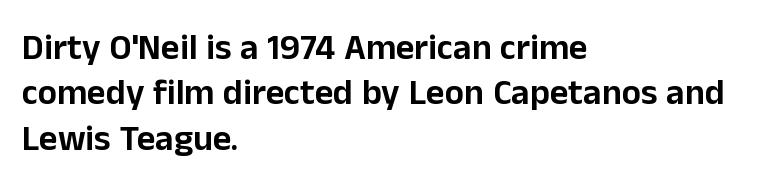
The image shows 36 px sans-serif type, upright; set left-aligned, normal line spacing (1.26x), normal letter spacing, not underlined; low stroke contrast and a medium x-height.
